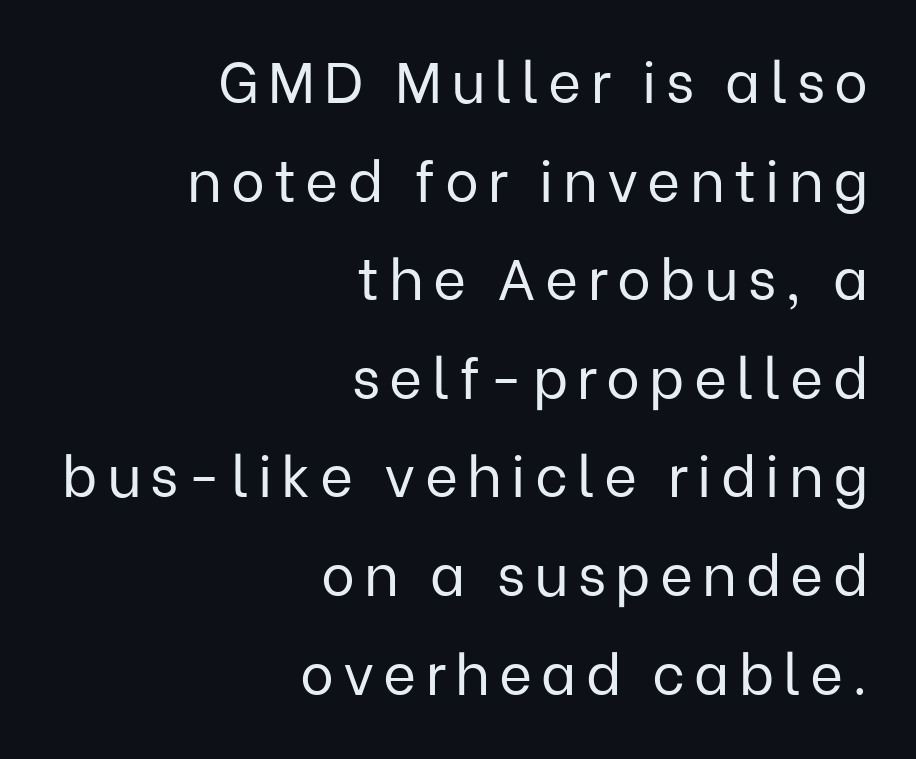
Stroke terminals: plain, sans-serif. Every stem runs plumb, perpendicular to the baseline. Visually the block forms a straight wall on the right and a jagged coastline on the left. The passage shown is typed in a proportional face where columns would drift. Heaviness? Minimal to ordinary, like unemphasized prose. Quick note: underline off.
